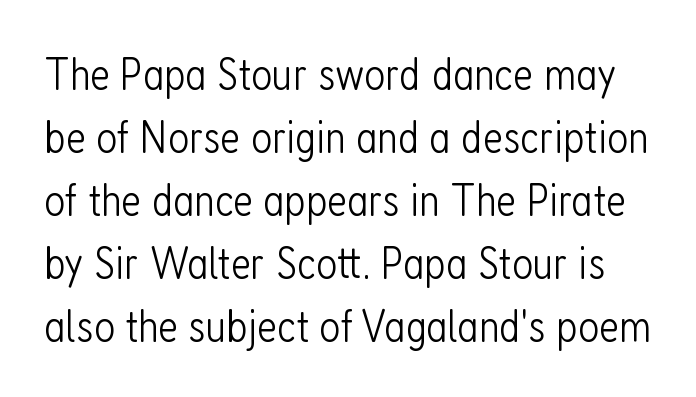
Q: Is the text bold? A: No.
Q: Is the text italic (slanted)? A: No, it is upright.
Q: Is the typeface a serif or a sans-serif typeface? A: Sans-serif.
Q: Is the text underlined? A: No.
Q: Is the spacing between letters normal or unusually wide? A: Normal.
Q: Is the spacing between lines tight, normal or loose? A: Normal.
Q: Width (condensed, normal, or wide)? A: Condensed.
Q: Stroke contrast? A: Low.
Q: x-height? A: Medium.
Q: Monospaced? A: No.
